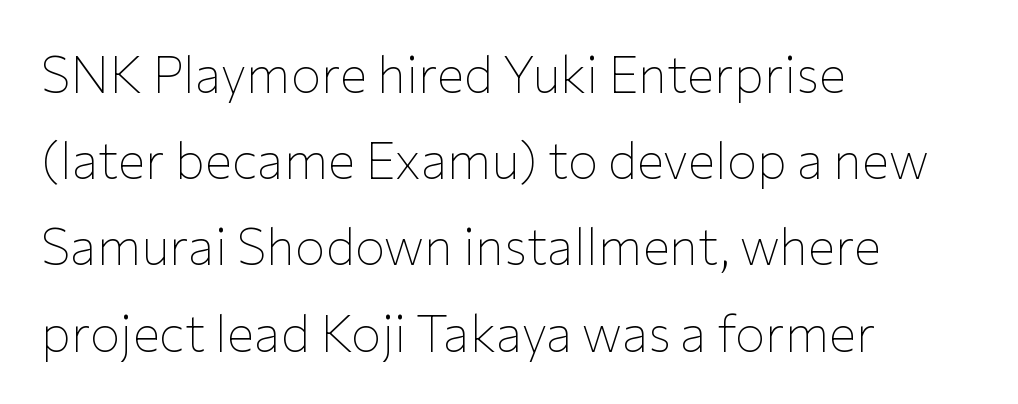
Q: Is the text bold? A: No.
Q: Is the text italic (slanted)? A: No, it is upright.
Q: Is the typeface a serif or a sans-serif typeface? A: Sans-serif.
Q: Is the text underlined? A: No.
Q: How is the paragraph aligned? A: Left-aligned.
Q: Is the spacing between letters normal or unusually wide? A: Normal.
Q: Is the spacing between lines tight, normal or loose? A: Normal.
Q: Width (condensed, normal, or wide)? A: Normal.
Q: Stroke contrast? A: Low.
Q: x-height? A: Medium.
Q: Monospaced? A: No.
